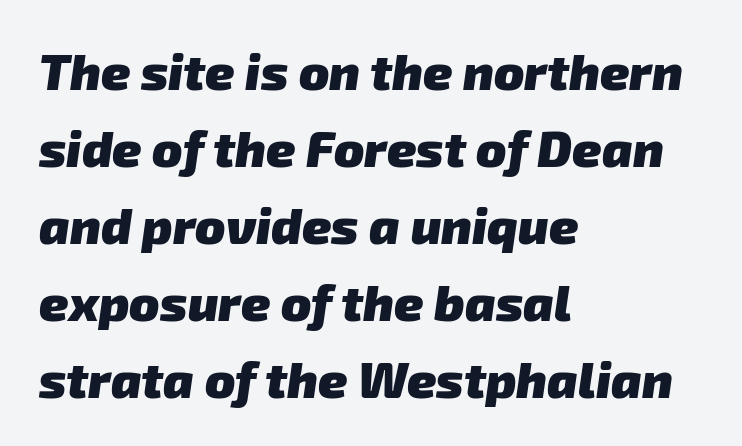
The image shows 50 px heavy sans-serif type; set left-aligned, normal line spacing (1.54x), normal letter spacing, not underlined; low stroke contrast and a medium x-height.
